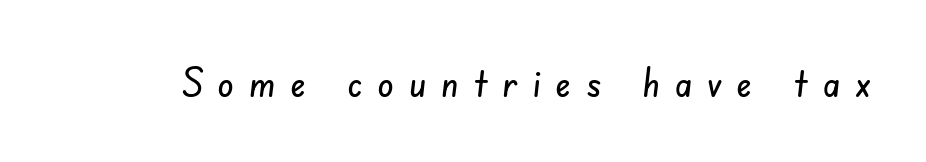
Q: Is the typeface a serif or a sans-serif typeface? A: Sans-serif.
Q: Is the text underlined? A: No.
Q: Is the spacing between letters normal or unusually wide? A: Unusually wide.
Q: Width (condensed, normal, or wide)? A: Condensed.
Q: Stroke contrast? A: Low.
Q: x-height? A: Small.
Q: Monospaced? A: No.
